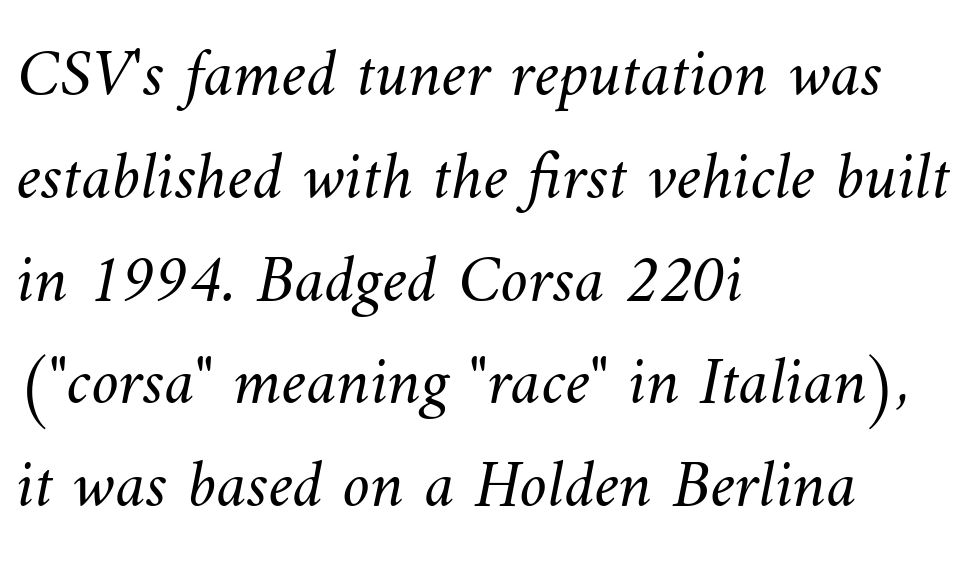
The block of text has a typical density, with ordinary space between rows. Spacing between characters is what you'd get straight out of the box. Looks like regular typesetting: each glyph gets only the width it needs. Check under the words: just untouched page.
